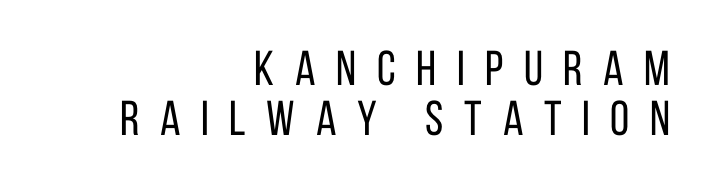
Q: Is the text bold? A: No.
Q: Is the text italic (slanted)? A: No, it is upright.
Q: Is the typeface a serif or a sans-serif typeface? A: Sans-serif.
Q: Is the text underlined? A: No.
Q: How is the paragraph aligned? A: Right-aligned.
Q: Is the spacing between letters normal or unusually wide? A: Unusually wide.
Q: Is the spacing between lines tight, normal or loose? A: Tight.
Q: Width (condensed, normal, or wide)? A: Condensed.
Q: Stroke contrast? A: Low.
Q: x-height? A: Large.
Q: Monospaced? A: No.
